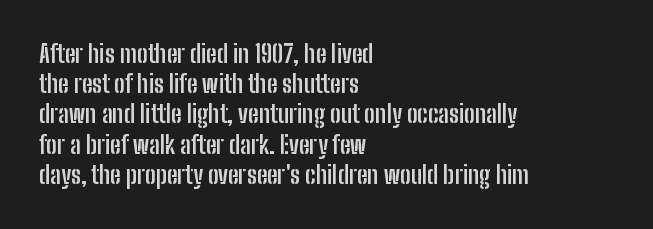
The image shows 24 px bold type, upright; set left-aligned, normal line spacing (1.26x), normal letter spacing, not underlined.
